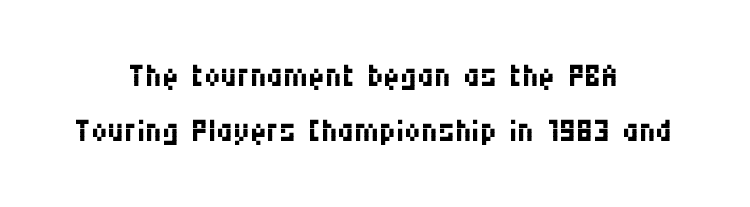
Q: Is the text bold? A: No.
Q: Is the text italic (slanted)? A: No, it is upright.
Q: Is the typeface a serif or a sans-serif typeface? A: Sans-serif.
Q: Is the text underlined? A: No.
Q: How is the paragraph aligned? A: Centered.
Q: Is the spacing between letters normal or unusually wide? A: Normal.
Q: Width (condensed, normal, or wide)? A: Condensed.
Q: Stroke contrast? A: Medium.
Q: x-height? A: Large.
Q: Monospaced? A: No.
